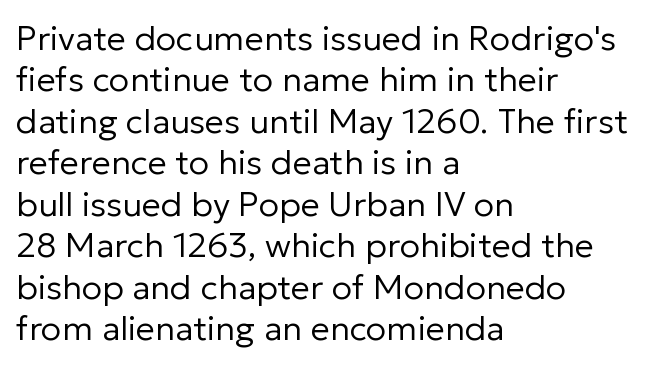
Heaviness? Minimal to ordinary, like unemphasized prose. Grotesque or geometric, the face here clearly has no serifs. Is there any slant? The stems are plumb. The glyphs are unaccompanied by any horizontal stroke below them. A typesetter would call this zero additional tracking.
